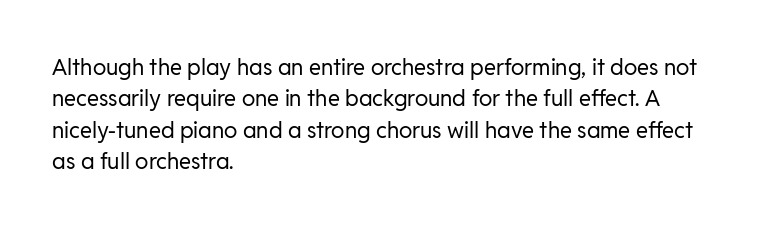
Q: Is the text bold? A: No.
Q: Is the text italic (slanted)? A: No, it is upright.
Q: Is the text underlined? A: No.
Q: How is the paragraph aligned? A: Left-aligned.
Q: Is the spacing between letters normal or unusually wide? A: Normal.
Q: Is the spacing between lines tight, normal or loose? A: Normal.
